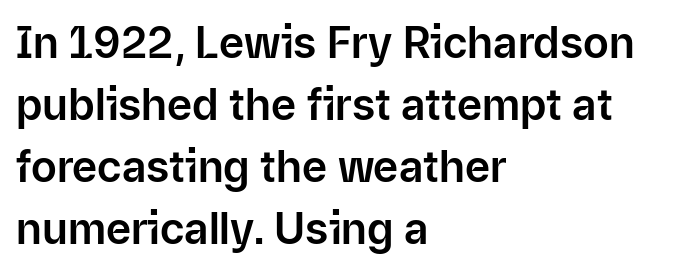
{"serif": "no", "italic": "no", "width": "normal", "stroke_contrast": "low", "x_height": "medium", "monospaced": "no", "underline": "no", "align": "left", "line_spacing": "normal", "line_spacing_ratio": 1.44, "letter_spacing": "normal", "letter_spacing_em": 0.0, "glyph_px": 43}
